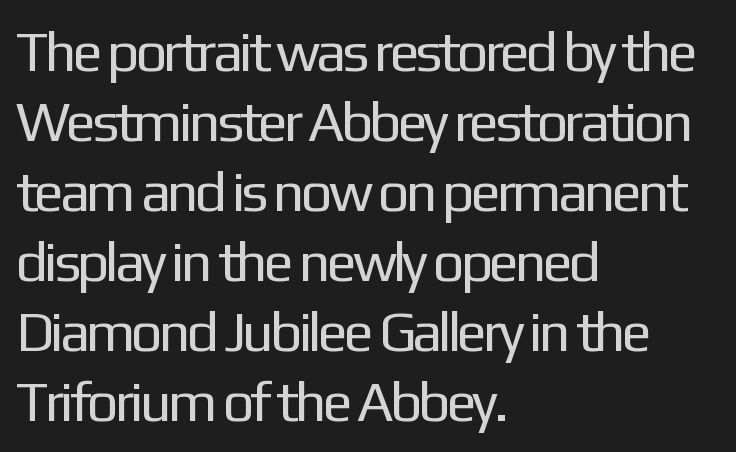
A typesetter would call this proportional, since set widths differ per character. A normal amount of white space separates one row of letters from the next. The glyphs are unaccompanied by any horizontal stroke below them. The font is comparable to plain body text, perhaps lighter. The letters carry no serifs — their stems end cleanly without finishing strokes.
